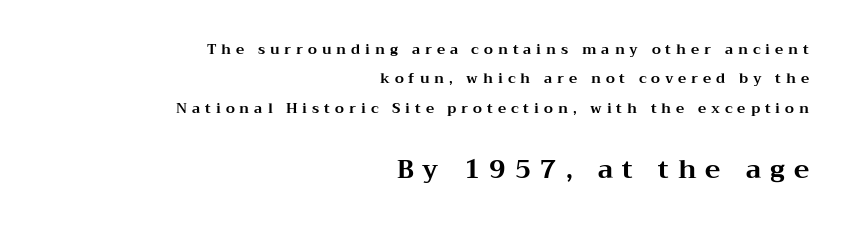
The image shows 26 px bold type, upright; set right-aligned, loose line spacing (2.1x), unusually wide letter spacing (+0.35 em), not underlined; the second (bottom) block is 1.86x larger.
